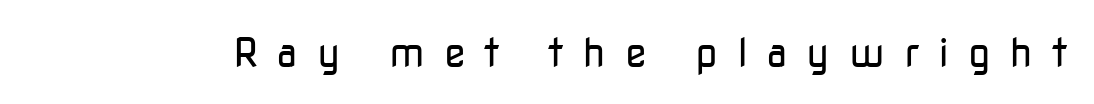
Summary of weight: not heavy and not bold. The tracking jumps out immediately: characters are airy and widely separated. Think of a printed novel: that variable character pitch is what you see here. Posture: straight, roman, zero tilt. The words here are not underlined.
